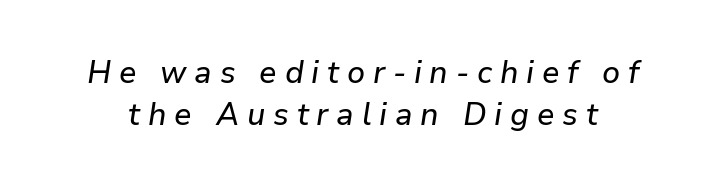
Q: Is the text italic (slanted)? A: Yes, it leans right by about 9 degrees.
Q: Is the text underlined? A: No.
Q: Is the spacing between letters normal or unusually wide? A: Unusually wide.
Q: Is the spacing between lines tight, normal or loose? A: Normal.
Q: Width (condensed, normal, or wide)? A: Normal.
Q: Stroke contrast? A: Low.
Q: x-height? A: Medium.
Q: Monospaced? A: No.
